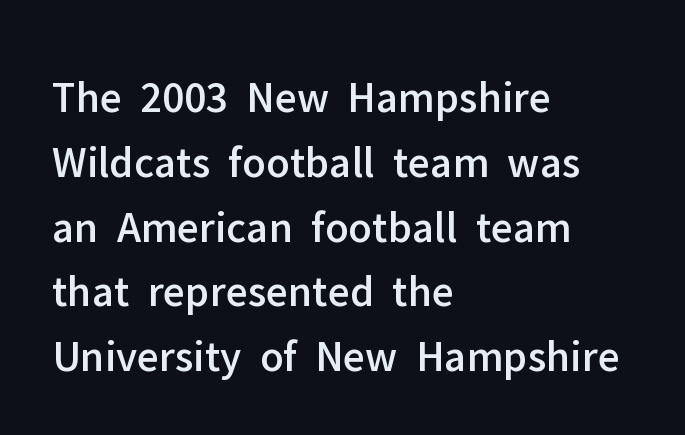
Q: Is the text italic (slanted)? A: No, it is upright.
Q: Is the typeface a serif or a sans-serif typeface? A: Sans-serif.
Q: Is the text underlined? A: No.
Q: How is the paragraph aligned? A: Left-aligned.
Q: Is the spacing between letters normal or unusually wide? A: Normal.
Q: Is the spacing between lines tight, normal or loose? A: Normal.
Q: Width (condensed, normal, or wide)? A: Normal.
Q: Stroke contrast? A: Low.
Q: x-height? A: Medium.
Q: Monospaced? A: No.
